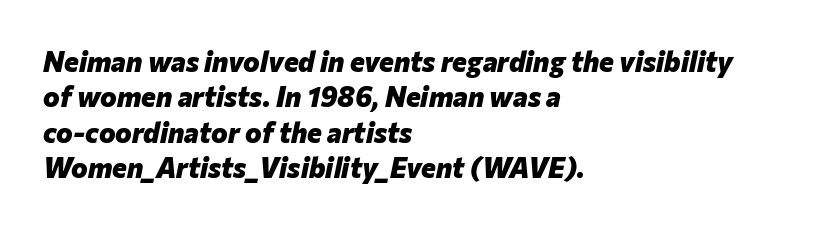
The passage shown is not underscored anywhere. Notice how descenders clear the ascenders below comfortably — that's standard leading. The paragraph has a hard left edge and a soft right edge. Spacing verdict: proportional, widths tailored to each character. The type is set solid horizontally, with unmodified tracking. This sample uses an oblique cut, with every glyph tilted off the vertical.
